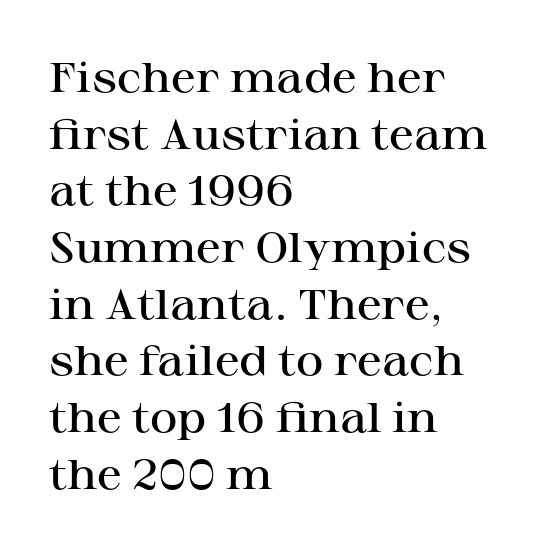
Q: Is the text bold? A: Semi-bold.
Q: Is the text italic (slanted)? A: No, it is upright.
Q: Is the typeface a serif or a sans-serif typeface? A: Serif.
Q: Is the text underlined? A: No.
Q: How is the paragraph aligned? A: Left-aligned.
Q: Is the spacing between letters normal or unusually wide? A: Normal.
Q: Is the spacing between lines tight, normal or loose? A: Normal.
Q: Width (condensed, normal, or wide)? A: Wide.
Q: Stroke contrast? A: High.
Q: x-height? A: Medium.
Q: Monospaced? A: No.
